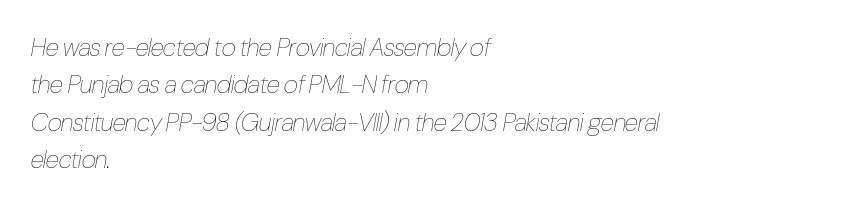
{"italic": "yes", "lean": "right", "slant_degrees": 10, "bold": "no", "underline": "no", "align": "left", "line_spacing": "normal", "line_spacing_ratio": 1.5, "letter_spacing": "normal", "letter_spacing_em": 0.0, "glyph_px": 25}
